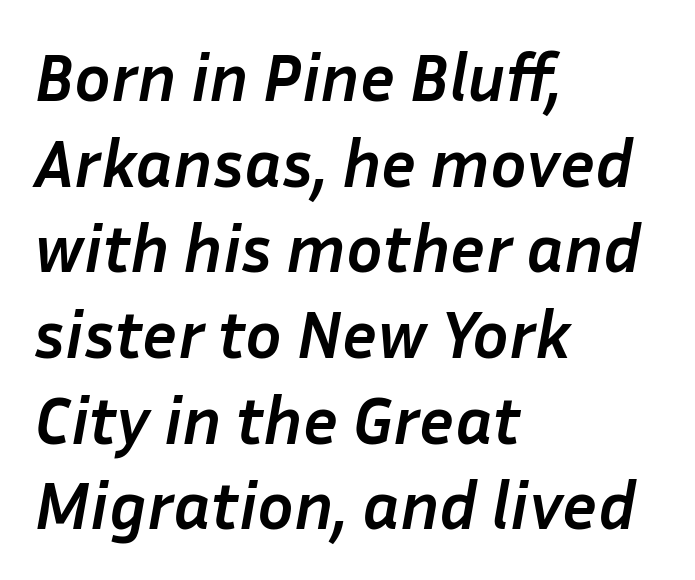
The image shows 68 px semibold type, italic (leaning right); set left-aligned, normal line spacing (1.26x), normal letter spacing, not underlined; low stroke contrast and a medium x-height.
